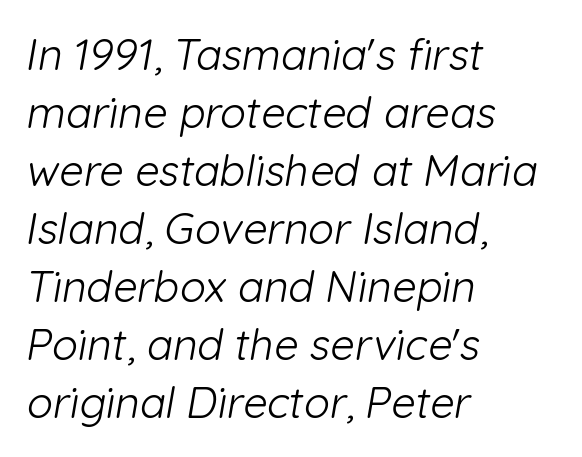
{"serif": "no", "bold": "no", "weight": "light", "width": "normal", "stroke_contrast": "low", "x_height": "medium", "monospaced": "no", "underline": "no", "align": "left", "line_spacing": "normal", "line_spacing_ratio": 1.35, "letter_spacing": "normal", "letter_spacing_em": 0.0, "glyph_px": 43}
